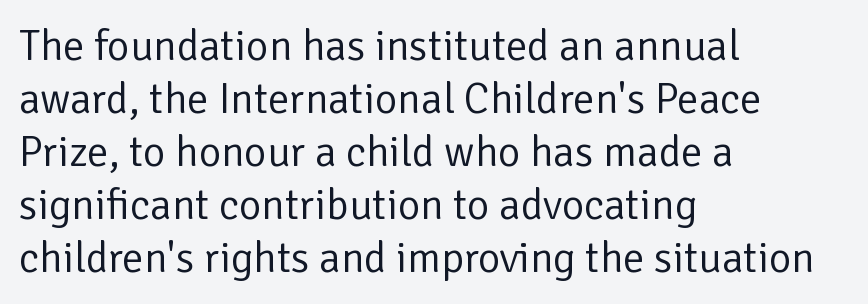
Is the type heavy? It reads as light-to-regular instead. A typesetter would call this proportional, since set widths differ per character. The rendering anchors every line to the left-hand side. Does the lettering tilt? It doesn't — this is upright.
